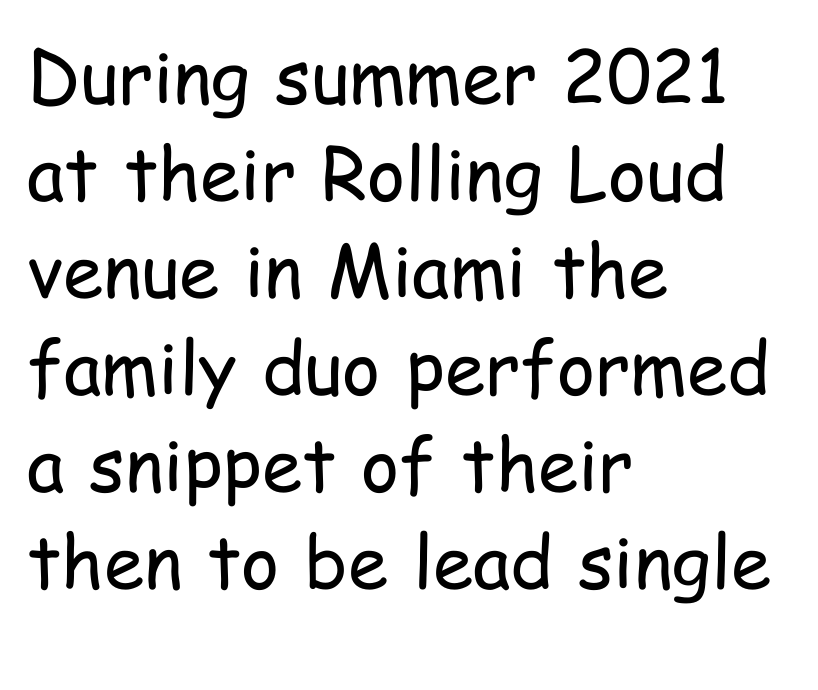
The image shows 73 px regular-weight, condensed sans-serif type, upright; set left-aligned, normal line spacing (1.33x), normal letter spacing, not underlined; low stroke contrast and a medium x-height.
